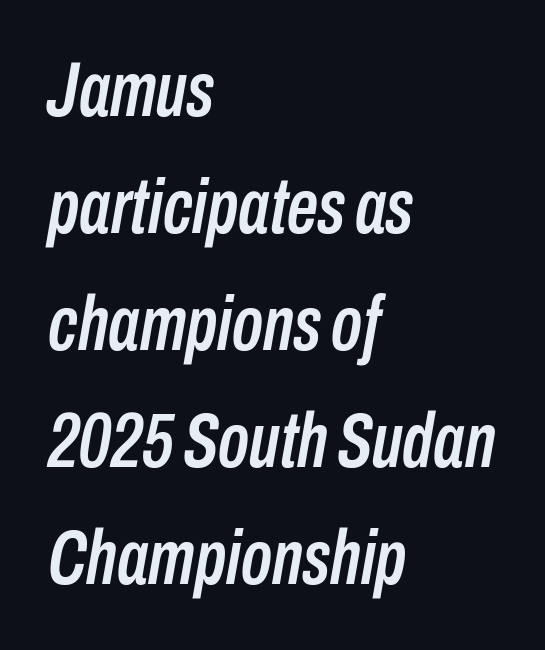
The image shows 77 px condensed type, italic (leaning right); set left-aligned, normal line spacing (1.52x), normal letter spacing, not underlined; low stroke contrast and a medium x-height.
